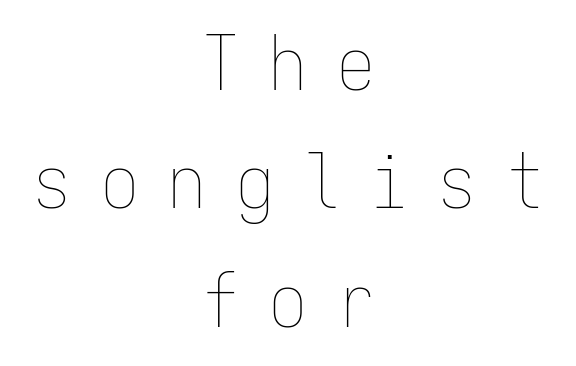
Q: Is the text bold? A: No.
Q: Is the text italic (slanted)? A: No, it is upright.
Q: Is the text underlined? A: No.
Q: How is the paragraph aligned? A: Centered.
Q: Is the spacing between letters normal or unusually wide? A: Unusually wide.
Q: Is the spacing between lines tight, normal or loose? A: Normal.
Q: Width (condensed, normal, or wide)? A: Condensed.
Q: Stroke contrast? A: Low.
Q: x-height? A: Medium.
Q: Monospaced? A: Yes.
